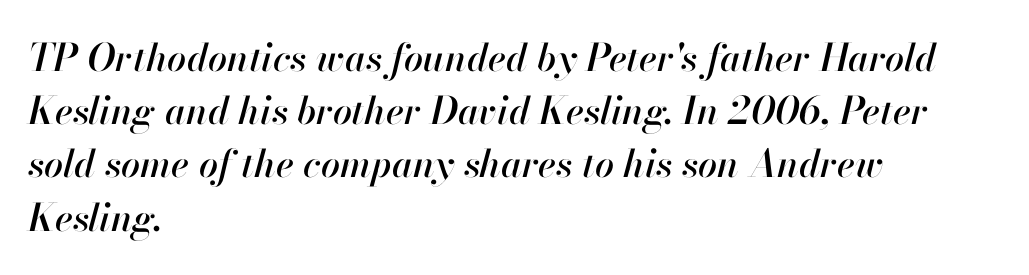
Reading down the column, the eye jumps a familiar distance to each next line. Slanted lettering throughout. Descenders hang freely into open space. Note the varied advance widths — an 'i' is clearly narrower than an 'm'. Nobody touched the tracking dial on this one.
